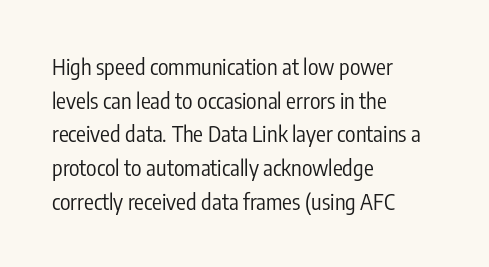
Unbolded letterforms with no extra heft. The letterforms sit shoulder to shoulder at normal distance. Line spacing here is normal. Glance below the letters and you will spot only blank space. Visually the block forms a straight wall on the left and a jagged coastline on the right.
